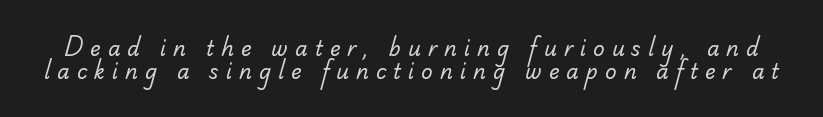
{"bold": "no", "underline": "no", "line_spacing": "tight", "line_spacing_ratio": 1.14, "letter_spacing": "wide", "letter_spacing_em": 0.35, "glyph_px": 20}
